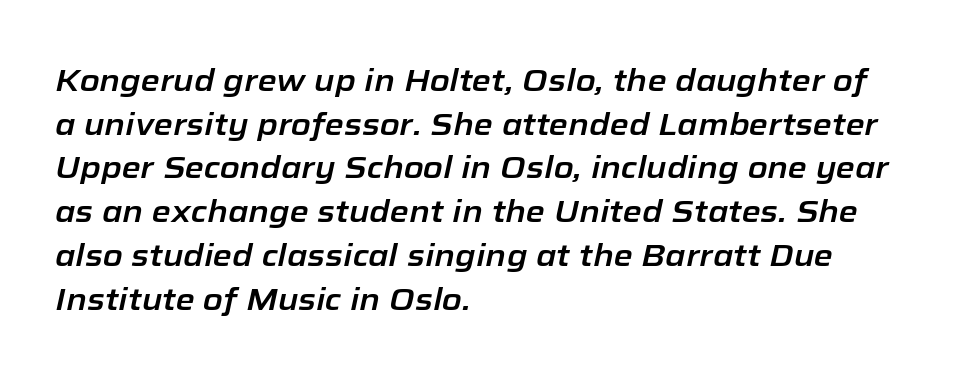
The image shows 31 px text type, italic (leaning right); set left-aligned, normal line spacing (1.41x), normal letter spacing, not underlined; low stroke contrast and a medium x-height.
